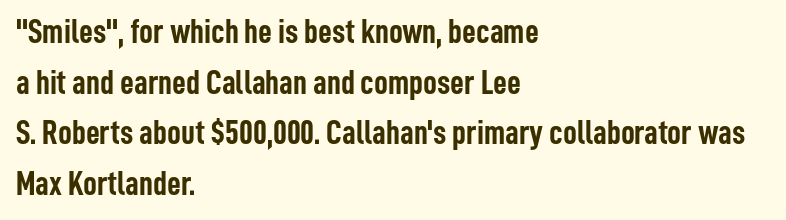
{"serif": "no", "italic": "no", "bold": "yes", "weight": "semibold", "width": "condensed", "stroke_contrast": "low", "x_height": "medium", "monospaced": "no", "underline": "no", "align": "left", "line_spacing": "normal", "line_spacing_ratio": 1.49, "letter_spacing": "normal", "letter_spacing_em": 0.0, "glyph_px": 34}
